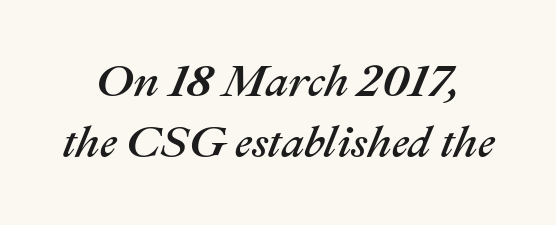
Students, note that the glyphs here touch the page at normal intervals. Yep, that's italic — everything's leaning. The zone under the glyphs is completely vacant. Regarding leading, the lines here are spaced in the standard way. These lines are rendered in a variable-pitch font.
